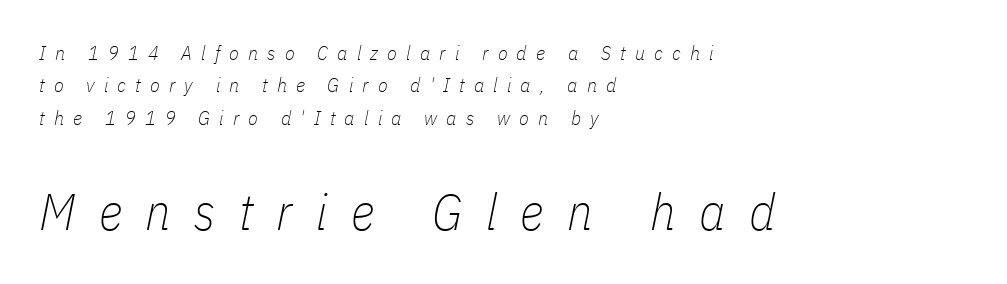
Q: Is the text bold? A: No.
Q: Is the text italic (slanted)? A: Yes, it leans right by about 11 degrees.
Q: Is the text underlined? A: No.
Q: How is the paragraph aligned? A: Left-aligned.
Q: Is the spacing between letters normal or unusually wide? A: Unusually wide.
Q: Is the spacing between lines tight, normal or loose? A: Normal.
Q: Which block of text is set in a larger size, the first (top) or the second (bottom)? A: The second (bottom) one.
Q: Width (condensed, normal, or wide)? A: Condensed.
Q: Stroke contrast? A: Low.
Q: x-height? A: Medium.
Q: Monospaced? A: No.
